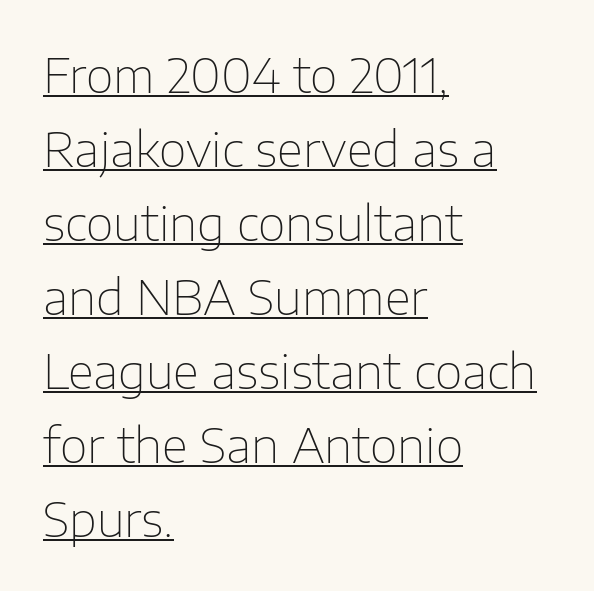
{"serif": "no", "italic": "no", "bold": "no", "weight": "thin", "width": "normal", "stroke_contrast": "low", "x_height": "medium", "monospaced": "no", "underline": "yes", "align": "left", "line_spacing": "normal", "line_spacing_ratio": 1.54, "letter_spacing": "normal", "letter_spacing_em": 0.0, "glyph_px": 48}
